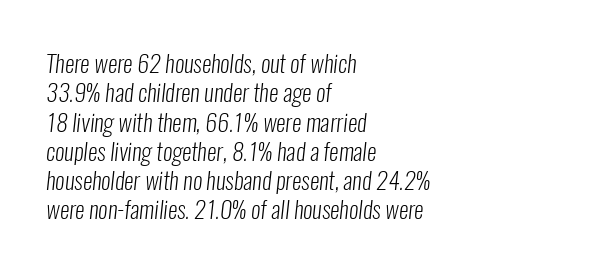
Q: Is the text bold? A: No.
Q: Is the text underlined? A: No.
Q: How is the paragraph aligned? A: Left-aligned.
Q: Is the spacing between letters normal or unusually wide? A: Normal.
